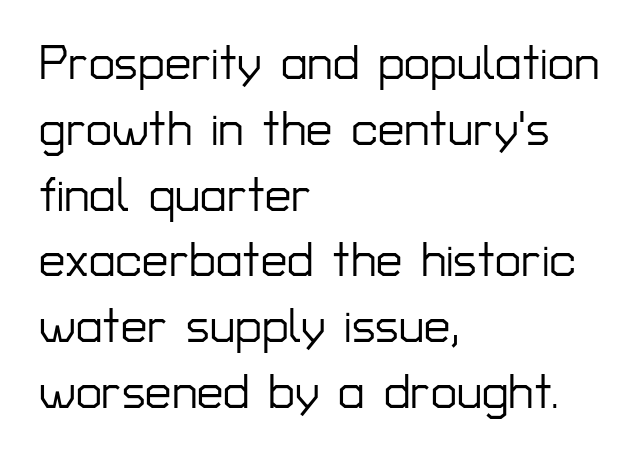
Words float on clear page, feet unadorned. Each line starts at the same left margin while the right side varies. Tracking here is standard; glyphs follow each other at the usual distance. A roman cut, with each character standing at attention. How would I describe the line gaps? Plain and ordinary. Think of a printed novel: that variable character pitch is what you see here.
